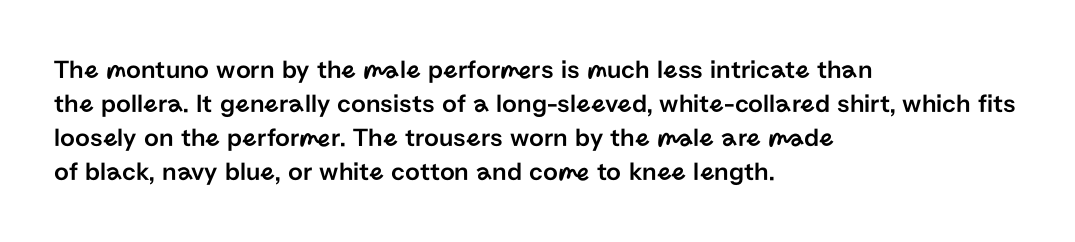
Q: Is the text italic (slanted)? A: No, it is upright.
Q: Is the text underlined? A: No.
Q: How is the paragraph aligned? A: Left-aligned.
Q: Is the spacing between letters normal or unusually wide? A: Normal.
Q: Is the spacing between lines tight, normal or loose? A: Normal.
